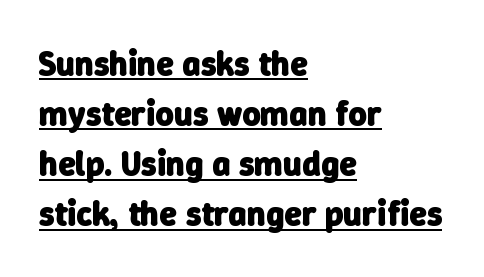
This rendering leaves character spacing at its baseline value. The strokes are fattened all the way to bold. One-word summary of the alignment: left. Observe the absence of serifs on each vertical stroke in this sample.
